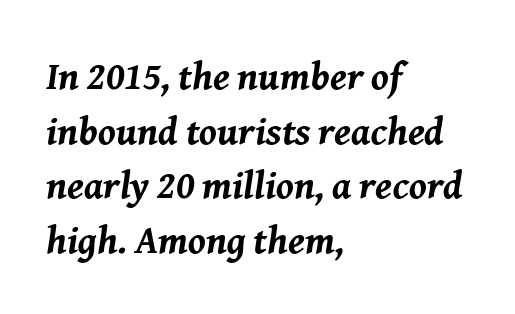
The image shows 39 px bold type, italic (leaning right); set left-aligned, normal line spacing (1.4x), normal letter spacing, not underlined; medium stroke contrast and a medium x-height.
